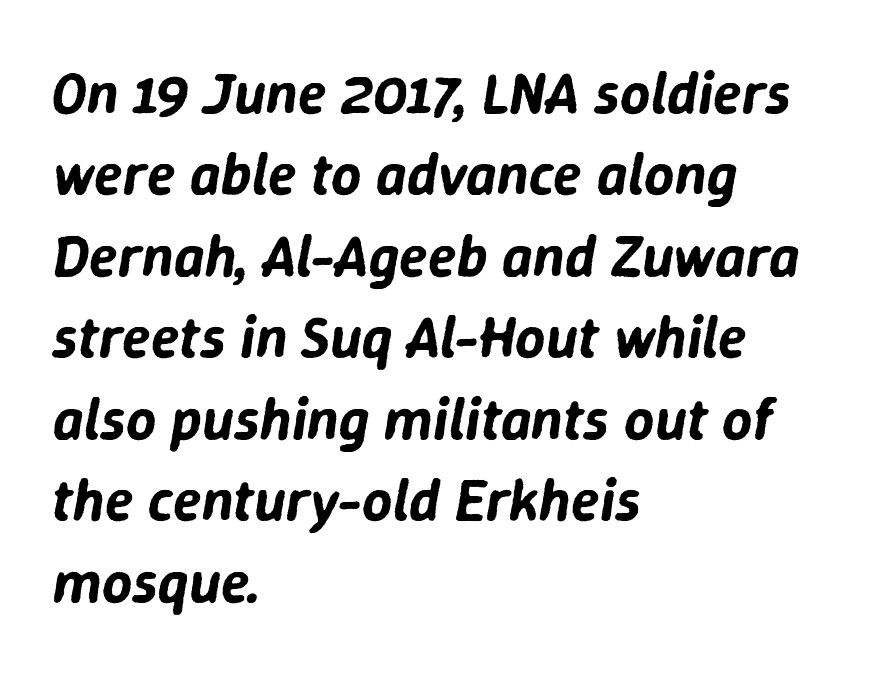
{"italic": "yes", "lean": "right", "slant_degrees": 9, "width": "normal", "stroke_contrast": "low", "x_height": "medium", "monospaced": "no", "underline": "no", "align": "left", "line_spacing": "normal", "line_spacing_ratio": 1.38, "letter_spacing": "normal", "letter_spacing_em": 0.0, "glyph_px": 59}
